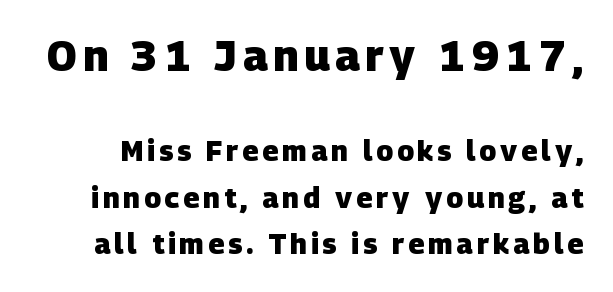
The image shows 42 px heavy sans-serif type; set normal line spacing (1.66x), not underlined; the first (top) block is 1.5x larger; low stroke contrast and a large x-height.
